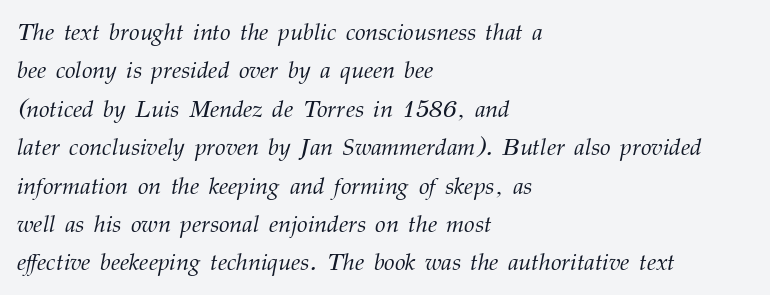
The image shows 24 px text type, italic (leaning right); set left-aligned, normal line spacing (1.6x), normal letter spacing, not underlined.
